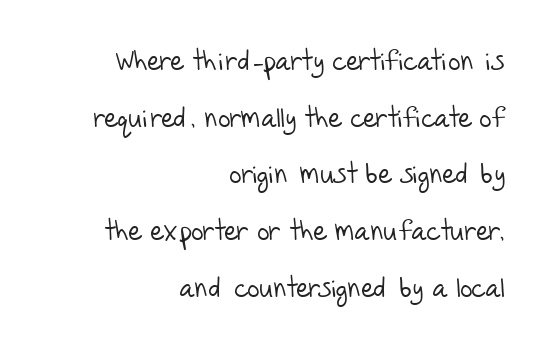
Q: Is the text bold? A: No.
Q: Is the text underlined? A: No.
Q: How is the paragraph aligned? A: Right-aligned.
Q: Is the spacing between letters normal or unusually wide? A: Normal.
Q: Is the spacing between lines tight, normal or loose? A: Loose.
